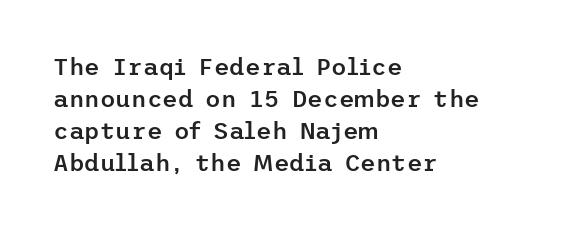
Q: Is the text bold? A: Semi-bold.
Q: Is the text italic (slanted)? A: No, it is upright.
Q: Is the text underlined? A: No.
Q: How is the paragraph aligned? A: Left-aligned.
Q: Is the spacing between letters normal or unusually wide? A: Normal.
Q: Is the spacing between lines tight, normal or loose? A: Normal.
